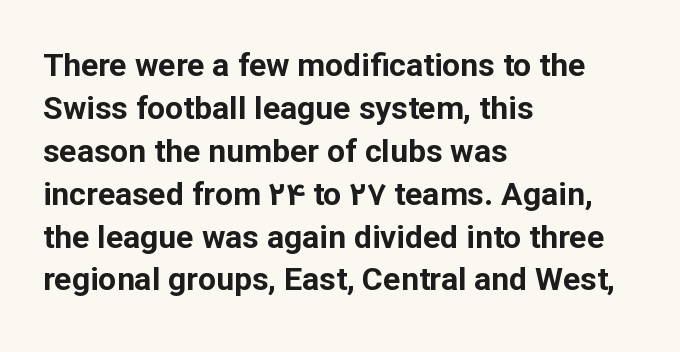
{"serif": "no", "italic": "no", "bold": "yes", "weight": "bold", "width": "normal", "stroke_contrast": "low", "x_height": "medium", "monospaced": "no", "underline": "no", "align": "left", "line_spacing": "normal", "line_spacing_ratio": 1.34, "letter_spacing": "normal", "letter_spacing_em": 0.0, "glyph_px": 32}
